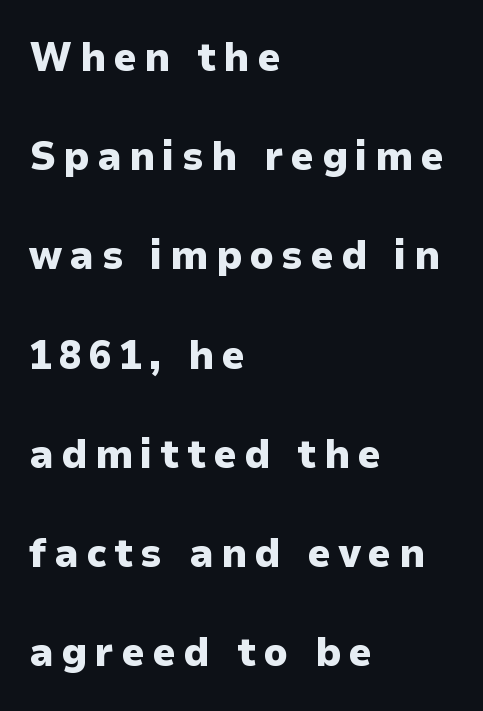
The image shows 41 px heavy sans-serif type, upright; set left-aligned, loose line spacing (2.42x), not underlined; low stroke contrast and a medium x-height.
